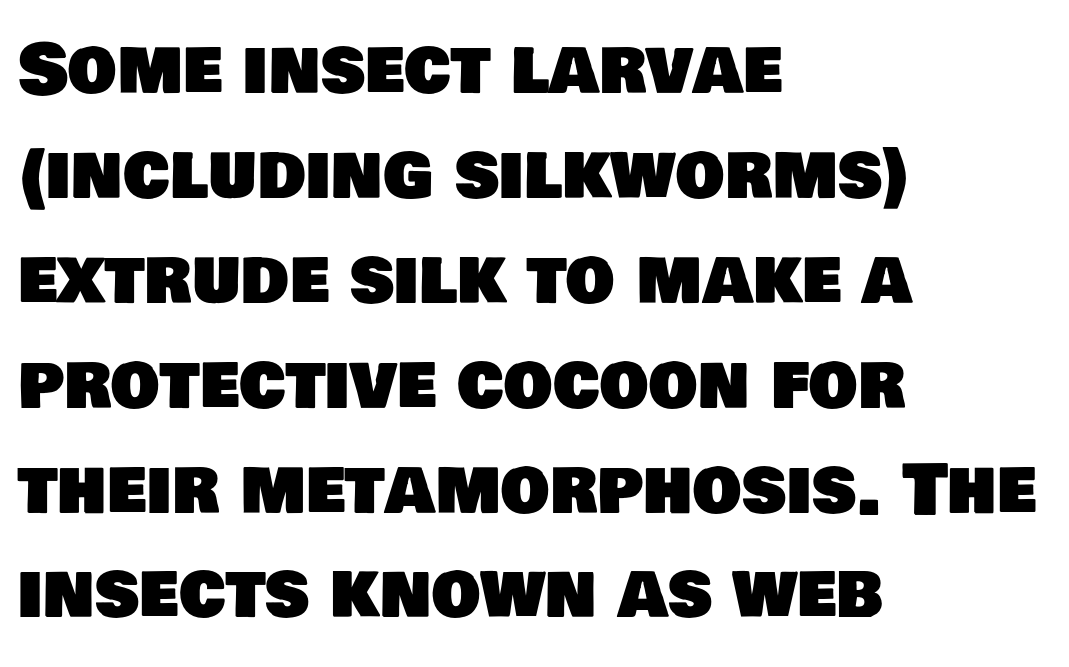
The image shows 69 px sans-serif type; set left-aligned, normal line spacing (1.52x), normal letter spacing, not underlined; low stroke contrast and a large x-height.
